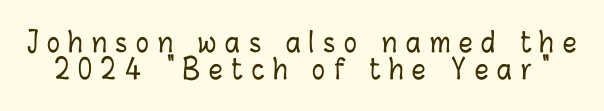
Q: Is the text italic (slanted)? A: No, it is upright.
Q: Is the text underlined? A: No.
Q: Is the spacing between letters normal or unusually wide? A: Unusually wide.
Q: Is the spacing between lines tight, normal or loose? A: Tight.
